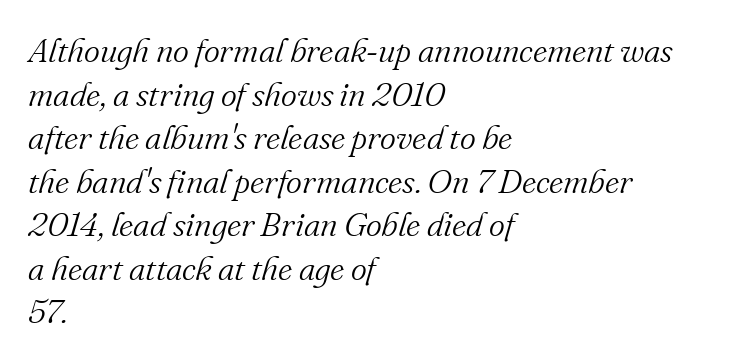
Q: Is the text bold? A: No.
Q: Is the text italic (slanted)? A: Yes, it leans right by about 16 degrees.
Q: Is the typeface a serif or a sans-serif typeface? A: Serif.
Q: Is the text underlined? A: No.
Q: How is the paragraph aligned? A: Left-aligned.
Q: Is the spacing between letters normal or unusually wide? A: Normal.
Q: Is the spacing between lines tight, normal or loose? A: Normal.
Q: Width (condensed, normal, or wide)? A: Normal.
Q: Stroke contrast? A: Medium.
Q: x-height? A: Small.
Q: Monospaced? A: No.
